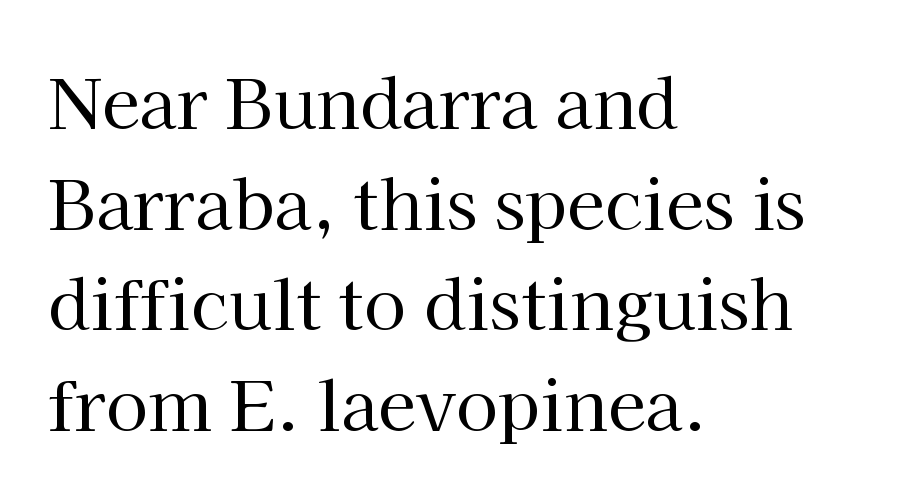
Q: Is the text bold? A: No.
Q: Is the text italic (slanted)? A: No, it is upright.
Q: Is the typeface a serif or a sans-serif typeface? A: Serif.
Q: Is the text underlined? A: No.
Q: How is the paragraph aligned? A: Left-aligned.
Q: Is the spacing between letters normal or unusually wide? A: Normal.
Q: Is the spacing between lines tight, normal or loose? A: Normal.
Q: Width (condensed, normal, or wide)? A: Normal.
Q: Stroke contrast? A: High.
Q: x-height? A: Medium.
Q: Monospaced? A: No.
